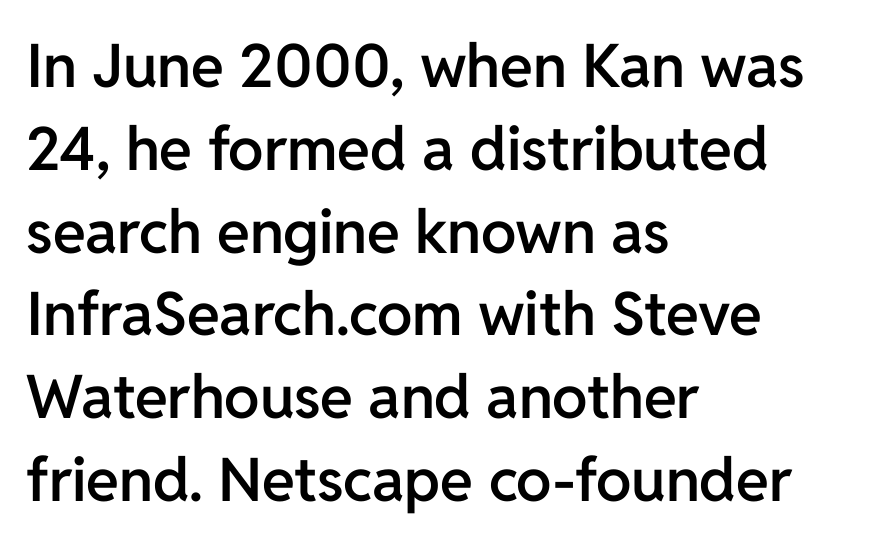
Horizontally, the lines are justified to the leading edge only. Quick note: underline off. Is there much room between lines? A standard amount, neither cramped nor airy. Varying glyph widths throughout — classic text-font behaviour. Each letter's strokes conclude bluntly, with no projecting serifs. Does extra space separate the letters? No, they use regular spacing.
